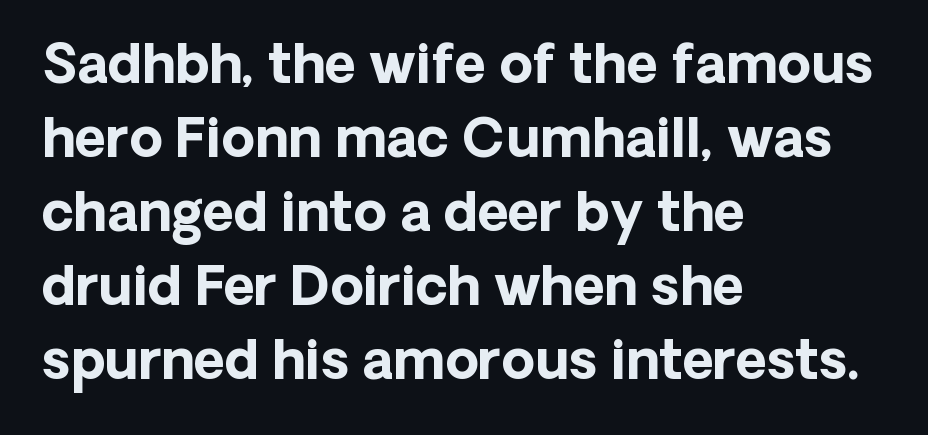
Look at the tracking — it's just the regular setting, nothing added. In CSS terms this would be text-align: left. Each letter's strokes conclude bluntly, with no projecting serifs. A normal amount of white space separates one row of letters from the next. Summary of weight: heavy, a full bold.
